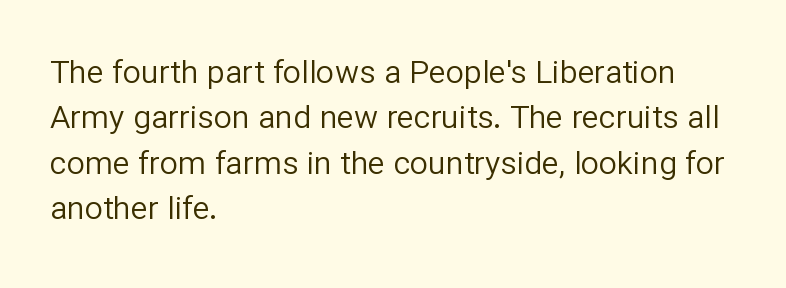
The image shows 32 px regular-weight sans-serif type, upright; set left-aligned, normal line spacing (1.42x), normal letter spacing, not underlined; low stroke contrast and a medium x-height.
